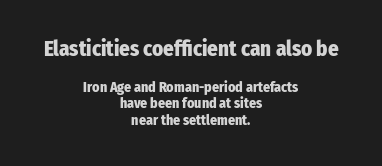
The image shows 21 px bold type, upright; set centered, line spacing 1.19x, normal letter spacing, not underlined; the first (top) block is 1.5x larger.
